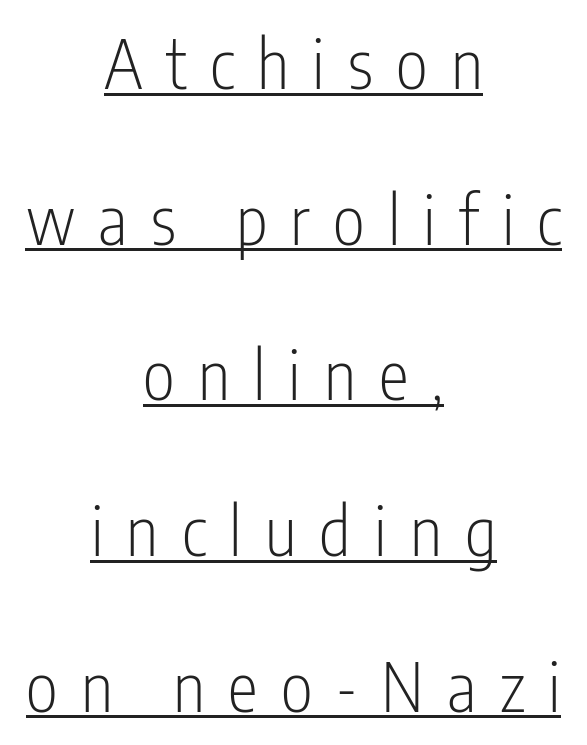
Q: Is the text bold? A: No.
Q: Is the text italic (slanted)? A: No, it is upright.
Q: Is the typeface a serif or a sans-serif typeface? A: Sans-serif.
Q: Is the text underlined? A: Yes.
Q: How is the paragraph aligned? A: Centered.
Q: Is the spacing between letters normal or unusually wide? A: Unusually wide.
Q: Is the spacing between lines tight, normal or loose? A: Loose.
Q: Width (condensed, normal, or wide)? A: Condensed.
Q: Stroke contrast? A: Low.
Q: x-height? A: Medium.
Q: Monospaced? A: No.
